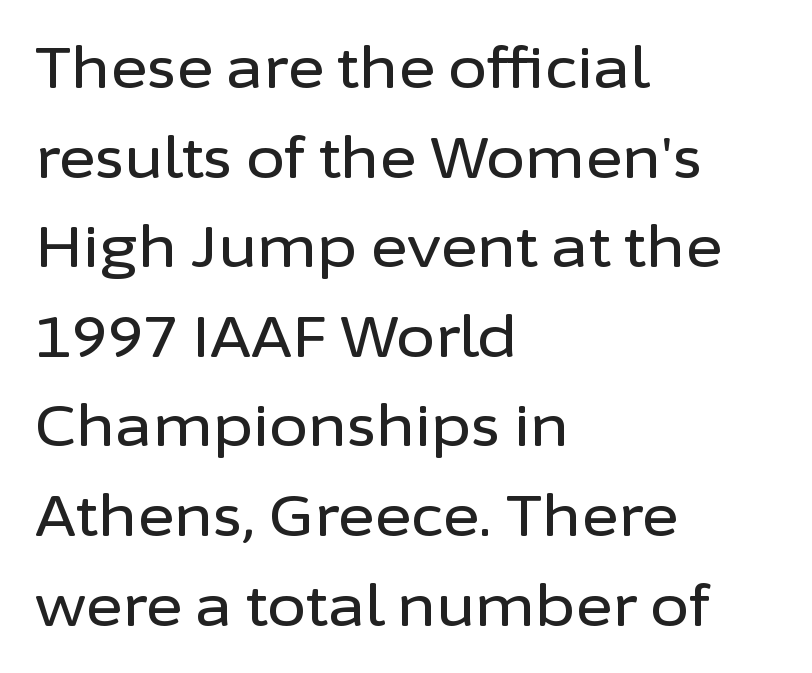
Layout note: lines flush left. No feet cap the strokes, marking this as sans-serif type. Check under the words: just untouched page. The specimen reads as upright at a glance.
